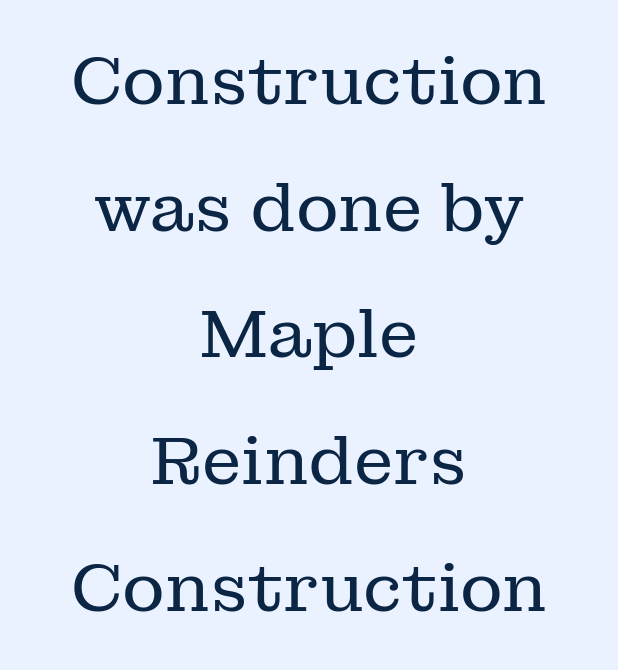
The image shows 66 px regular-weight serif type, upright; set centered, loose line spacing (1.92x), normal letter spacing, not underlined; low stroke contrast and a medium x-height.
